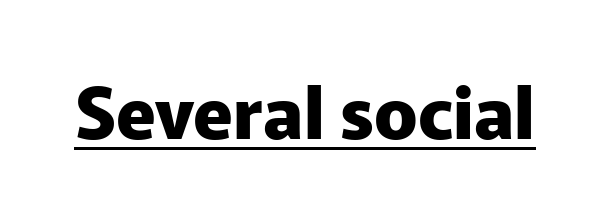
The image shows 72 px heavy sans-serif type, upright; set normal letter spacing, underlined; low stroke contrast and a medium x-height.
